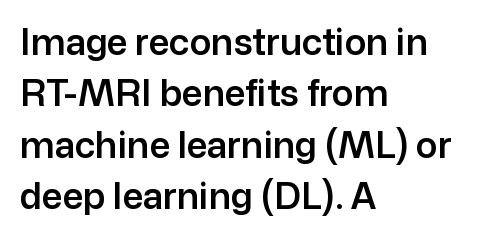
{"serif": "no", "italic": "no", "width": "normal", "stroke_contrast": "low", "x_height": "medium", "monospaced": "no", "underline": "no", "align": "left", "line_spacing": "normal", "line_spacing_ratio": 1.43, "letter_spacing": "normal", "letter_spacing_em": 0.0, "glyph_px": 36}
